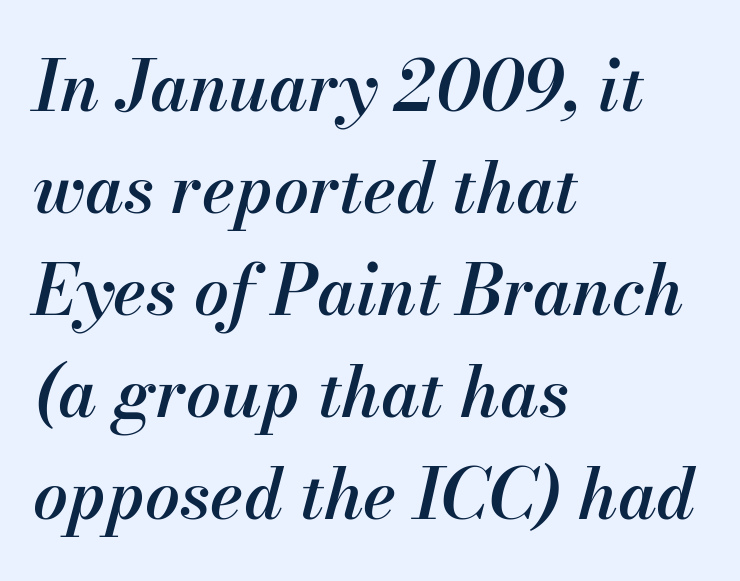
Q: Is the text bold? A: Semi-bold.
Q: Is the text italic (slanted)? A: Yes, it leans right by about 13 degrees.
Q: Is the text underlined? A: No.
Q: How is the paragraph aligned? A: Left-aligned.
Q: Is the spacing between letters normal or unusually wide? A: Normal.
Q: Is the spacing between lines tight, normal or loose? A: Normal.
Q: Width (condensed, normal, or wide)? A: Normal.
Q: Stroke contrast? A: Medium.
Q: x-height? A: Small.
Q: Monospaced? A: No.
